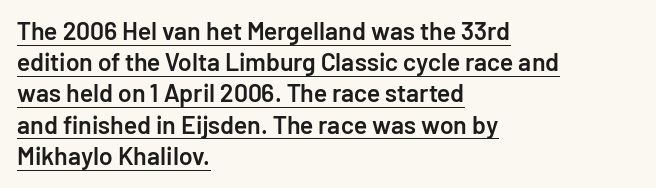
The image shows 25 px text type, upright; set left-aligned, normal line spacing (1.25x), normal letter spacing, underlined.
